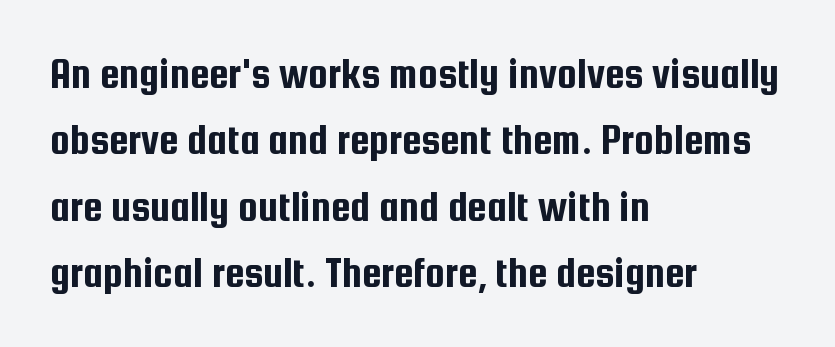
{"serif": "no", "italic": "no", "width": "condensed", "stroke_contrast": "low", "x_height": "medium", "monospaced": "no", "underline": "no", "align": "left", "line_spacing": "normal", "line_spacing_ratio": 1.51, "letter_spacing": "normal", "letter_spacing_em": 0.0, "glyph_px": 44}
